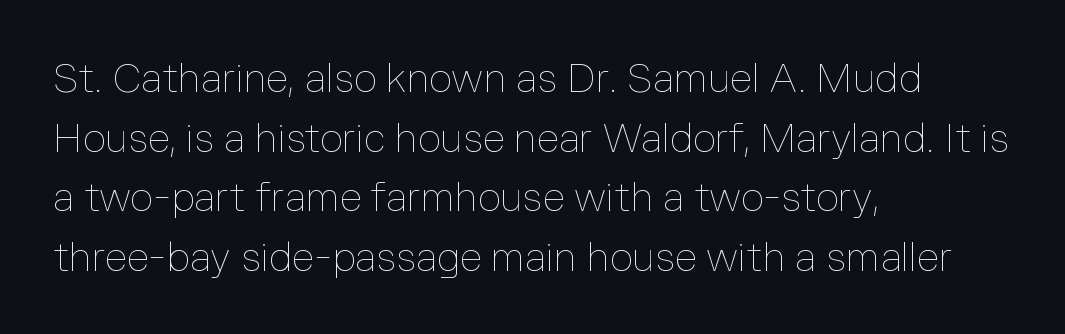
{"italic": "no", "bold": "no", "weight": "thin", "width": "normal", "stroke_contrast": "low", "x_height": "medium", "monospaced": "no", "underline": "no", "align": "left", "line_spacing": "normal", "line_spacing_ratio": 1.49, "letter_spacing": "normal", "letter_spacing_em": 0.0, "glyph_px": 40}
